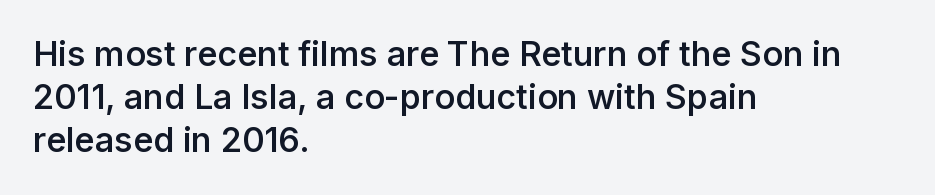
{"serif": "no", "italic": "no", "bold": "semi", "weight": "semibold", "width": "normal", "stroke_contrast": "low", "x_height": "medium", "monospaced": "no", "underline": "no", "align": "left", "line_spacing": "normal", "line_spacing_ratio": 1.27, "letter_spacing": "normal", "letter_spacing_em": 0.0, "glyph_px": 34}
